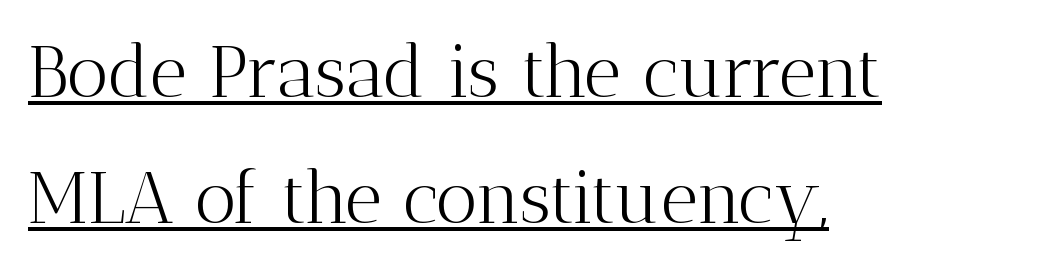
{"serif": "yes", "italic": "no", "bold": "no", "weight": "light", "width": "normal", "stroke_contrast": "medium", "x_height": "medium", "monospaced": "no", "underline": "yes", "align": "left", "line_spacing_ratio": 1.73, "letter_spacing": "normal", "letter_spacing_em": 0.0, "glyph_px": 73}
